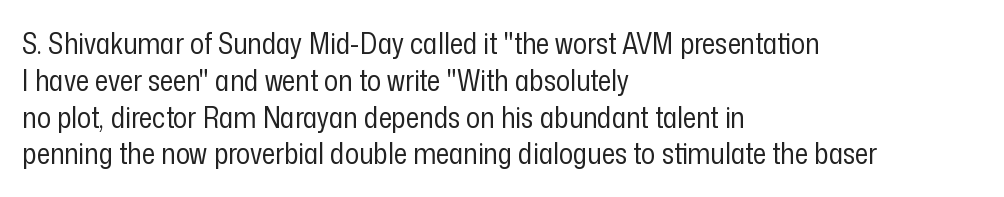
The image shows 29 px regular-weight, condensed sans-serif type, upright; set left-aligned, normal line spacing (1.27x), normal letter spacing, not underlined; low stroke contrast and a medium x-height.
